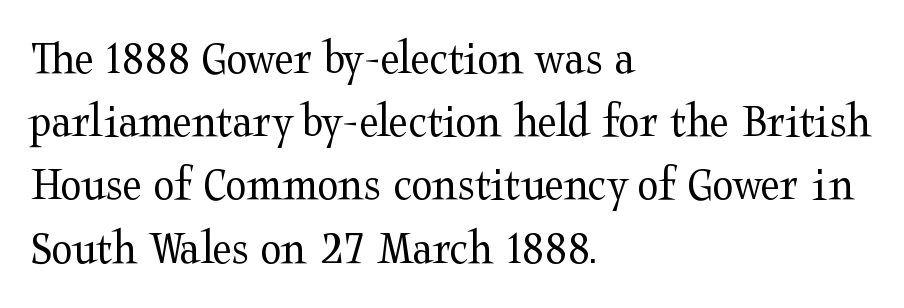
The letters sit at their default tracking, neither squeezed nor spread. Tall strokes in this sample are plumb rather than angled. Does the type have serifs? Yes, each stem ends in a small foot. The space beneath each line is pristine and unruled. This sample has the flowing, uneven cadence of proportional lettering.
